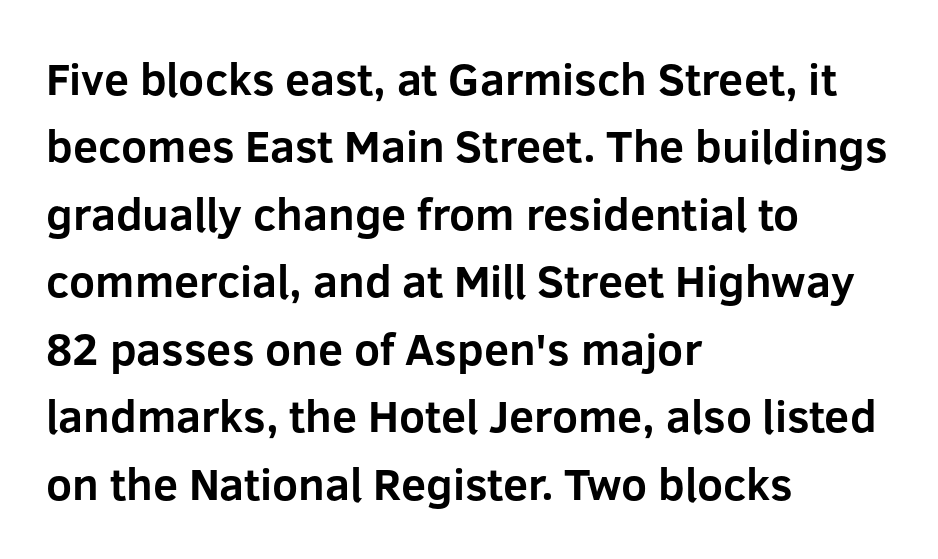
The image shows 45 px bold sans-serif type, upright; set left-aligned, normal line spacing (1.5x), normal letter spacing, not underlined; low stroke contrast and a medium x-height.
